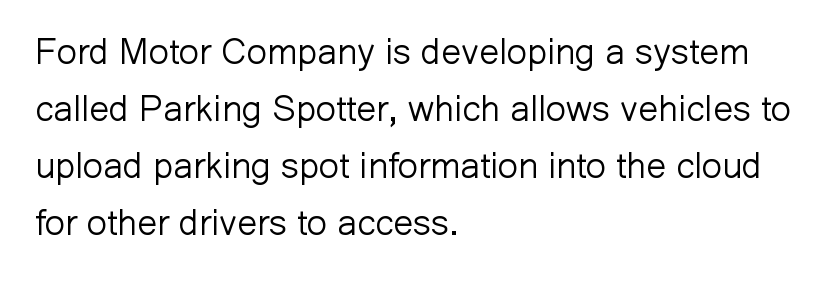
Q: Is the text bold? A: No.
Q: Is the text italic (slanted)? A: No, it is upright.
Q: Is the typeface a serif or a sans-serif typeface? A: Sans-serif.
Q: Is the text underlined? A: No.
Q: How is the paragraph aligned? A: Left-aligned.
Q: Is the spacing between letters normal or unusually wide? A: Normal.
Q: Is the spacing between lines tight, normal or loose? A: Normal.
Q: Width (condensed, normal, or wide)? A: Normal.
Q: Stroke contrast? A: Low.
Q: x-height? A: Medium.
Q: Monospaced? A: No.
